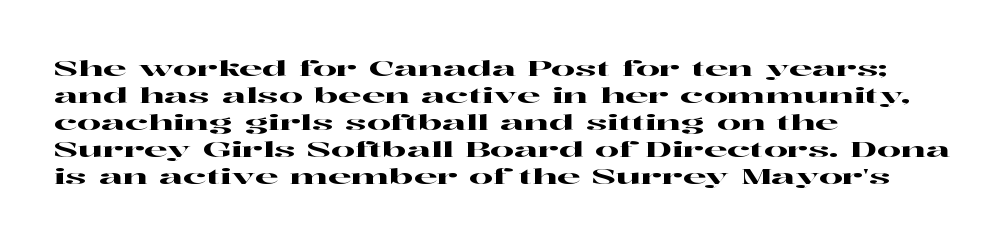
The letters stand straight up with perfectly vertical stems. Tracking here is standard; glyphs follow each other at the usual distance. Whoever set this chose a conventional vertical rhythm. The paragraph has a hard left edge and a soft right edge. Has an underline been added? It has not.
